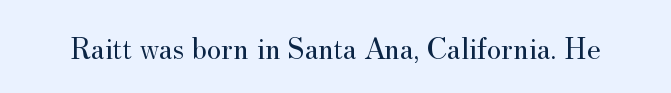
{"serif": "yes", "italic": "no", "bold": "no", "weight": "regular", "width": "normal", "stroke_contrast": "medium", "x_height": "small", "monospaced": "no", "underline": "no", "letter_spacing": "normal", "letter_spacing_em": 0.0, "glyph_px": 31}
